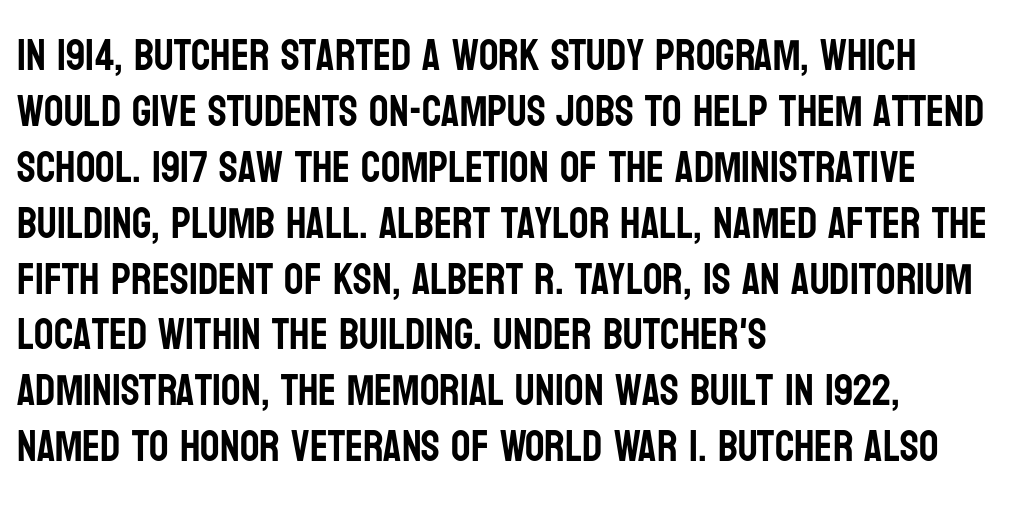
Compared with typical paragraphs, the rows here are spaced about the same. Do the characters align in a grid? No, the font is proportional. Here the glyphs are tracked normally, forming tight word shapes. Unlike a traditional serif, this face leaves its strokes unadorned.
